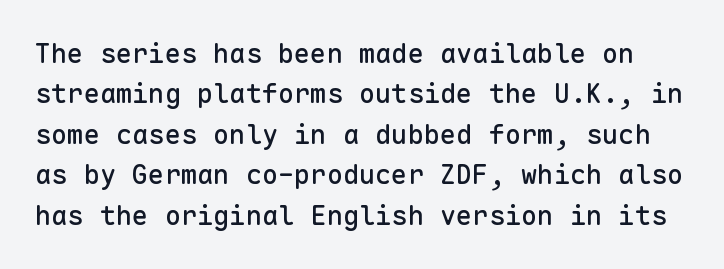
{"italic": "no", "underline": "no", "line_spacing": "normal", "line_spacing_ratio": 1.5, "letter_spacing": "normal", "letter_spacing_em": 0.0, "glyph_px": 27}
